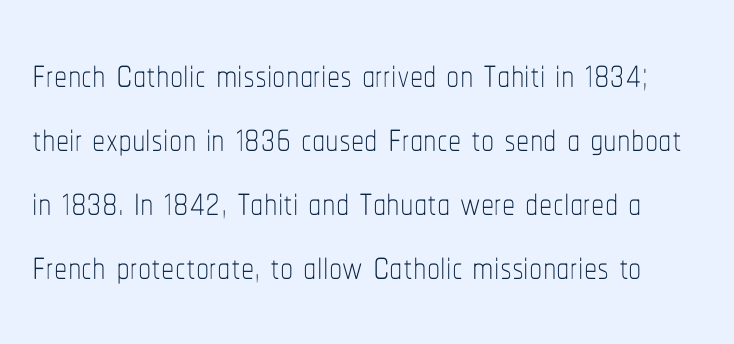
{"italic": "no", "bold": "no", "weight": "thin", "width": "condensed", "stroke_contrast": "low", "x_height": "medium", "monospaced": "no", "underline": "no", "line_spacing_ratio": 1.21, "letter_spacing": "normal", "letter_spacing_em": 0.0, "glyph_px": 53}
